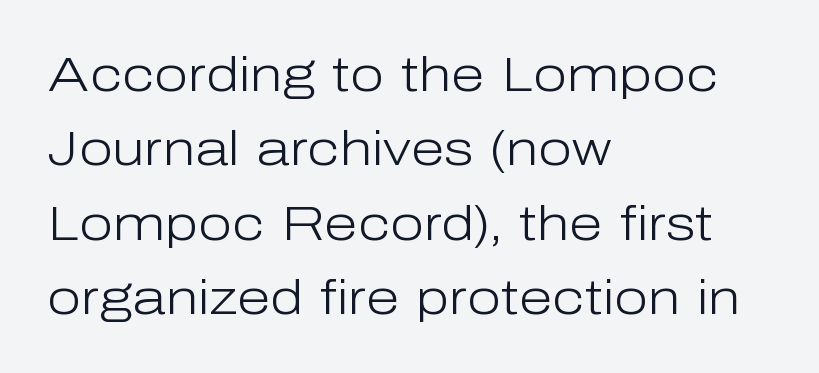
{"serif": "no", "italic": "no", "bold": "no", "weight": "light", "width": "normal", "stroke_contrast": "low", "x_height": "medium", "monospaced": "no", "underline": "no", "align": "left", "line_spacing": "normal", "line_spacing_ratio": 1.52, "letter_spacing": "normal", "letter_spacing_em": 0.0, "glyph_px": 49}
